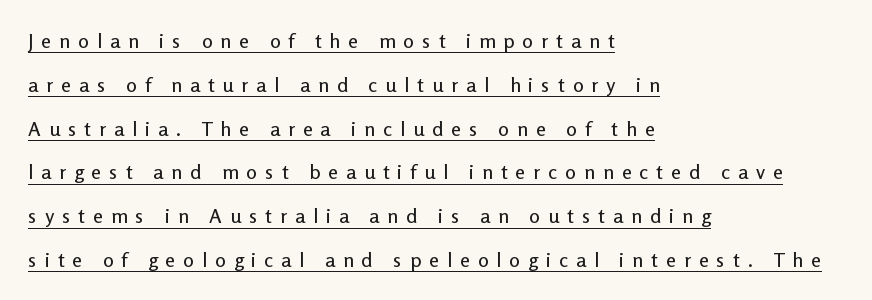
The image shows 20 px text type, upright; set left-aligned, loose line spacing (2.19x), unusually wide letter spacing (+0.4 em), underlined.
